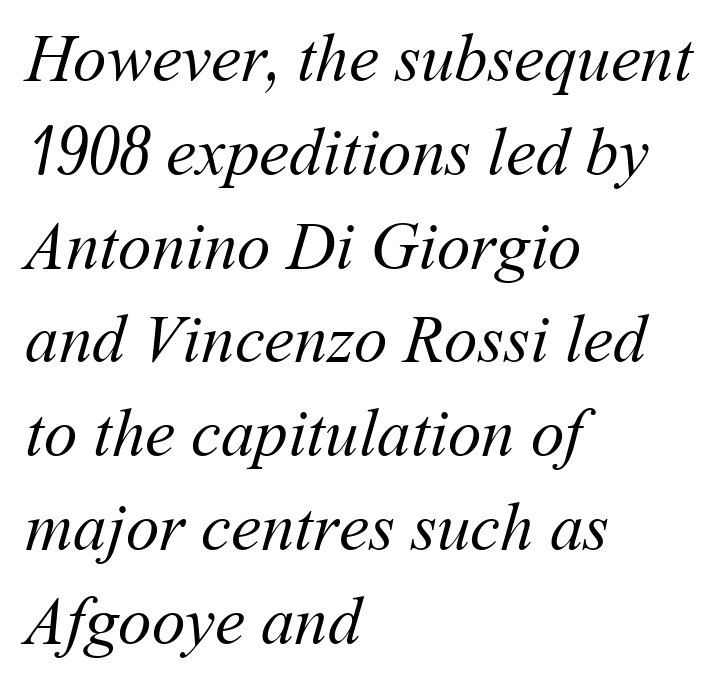
Q: Is the text bold? A: No.
Q: Is the text underlined? A: No.
Q: How is the paragraph aligned? A: Left-aligned.
Q: Is the spacing between letters normal or unusually wide? A: Normal.
Q: Is the spacing between lines tight, normal or loose? A: Normal.
Q: Width (condensed, normal, or wide)? A: Normal.
Q: Stroke contrast? A: Medium.
Q: x-height? A: Medium.
Q: Monospaced? A: No.
